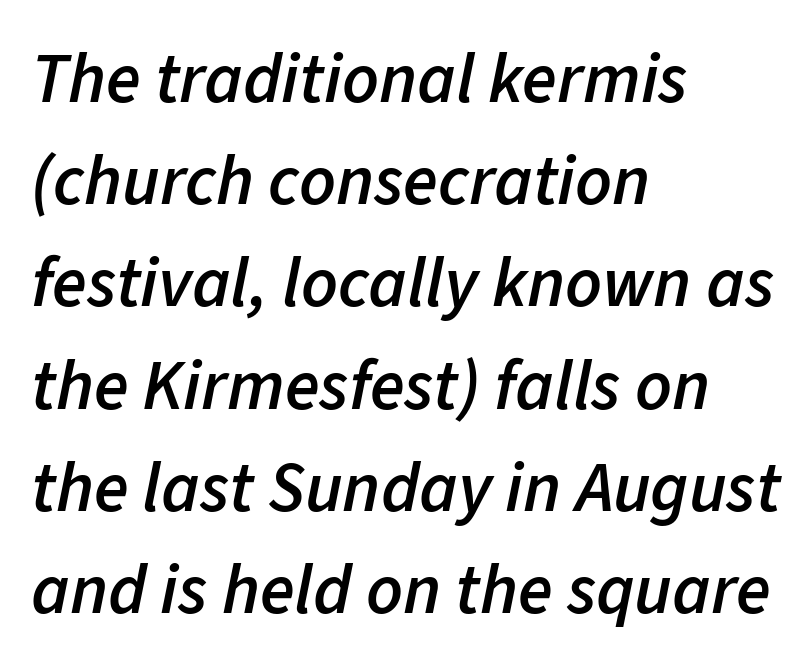
{"italic": "yes", "lean": "right", "slant_degrees": 11, "bold": "semi", "weight": "semibold", "width": "normal", "stroke_contrast": "low", "x_height": "medium", "monospaced": "no", "underline": "no", "align": "left", "line_spacing": "normal", "line_spacing_ratio": 1.44, "letter_spacing": "normal", "letter_spacing_em": 0.0, "glyph_px": 71}
